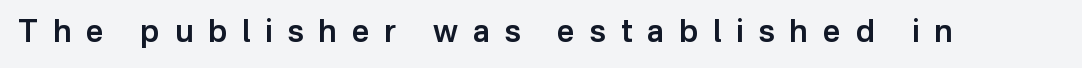
{"serif": "no", "italic": "no", "bold": "semi", "weight": "semibold", "width": "normal", "stroke_contrast": "low", "x_height": "medium", "monospaced": "no", "underline": "no", "letter_spacing": "wide", "letter_spacing_em": 0.48, "glyph_px": 31}
